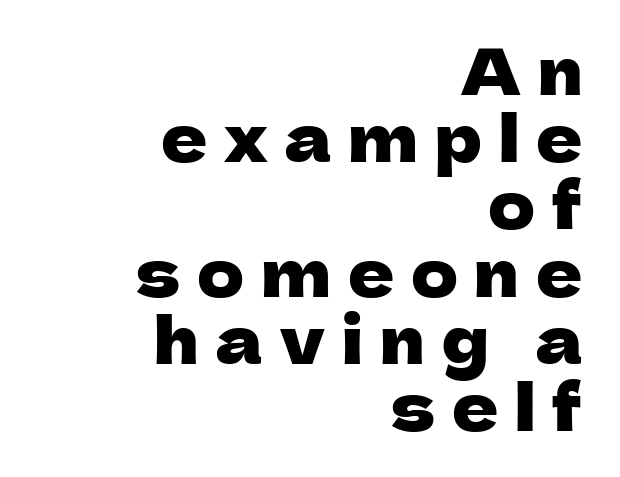
{"serif": "no", "italic": "no", "width": "normal", "stroke_contrast": "low", "x_height": "medium", "monospaced": "no", "underline": "no", "align": "right", "line_spacing": "tight", "line_spacing_ratio": 1.05, "letter_spacing": "wide", "letter_spacing_em": 0.26, "glyph_px": 64}
